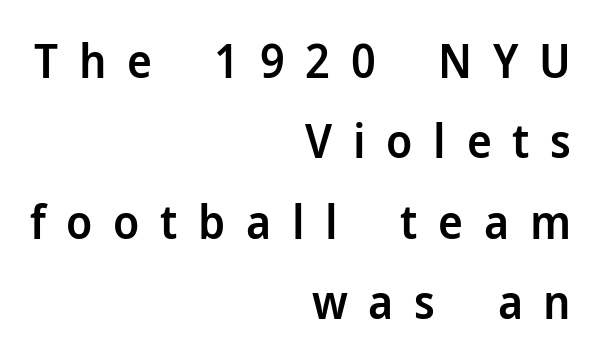
To sum up the face: it is a sans, with no serifs. Is the block centered? No — it sits flush against the right margin. Type without underlining. The letters stand upright; this is a roman face. This sample uses expanded letter spacing, leaving extra air between glyphs.
